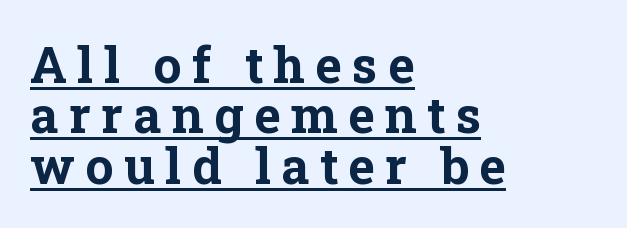
Plenty of ink on the page — the face is bold. These lines have a slow, spaced-out rhythm from letter to letter. You could not count columns in this text — the font is proportionally spaced. This rendering features underlined lettering. The passage is arranged the way most books set body copy — flush left. You could barely slide anything between these rows.
